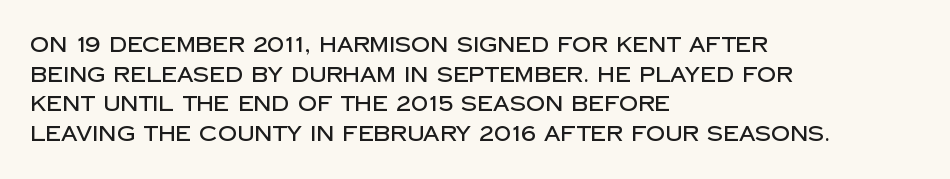
Caption: standard tracking, unaltered. Only glyphs here, with clear space below each row. The line-height multiplier appears to be the usual default. The typography opts for an upright posture over an oblique one. A student would call this left alignment; a typographer would say flush left, rag right.
